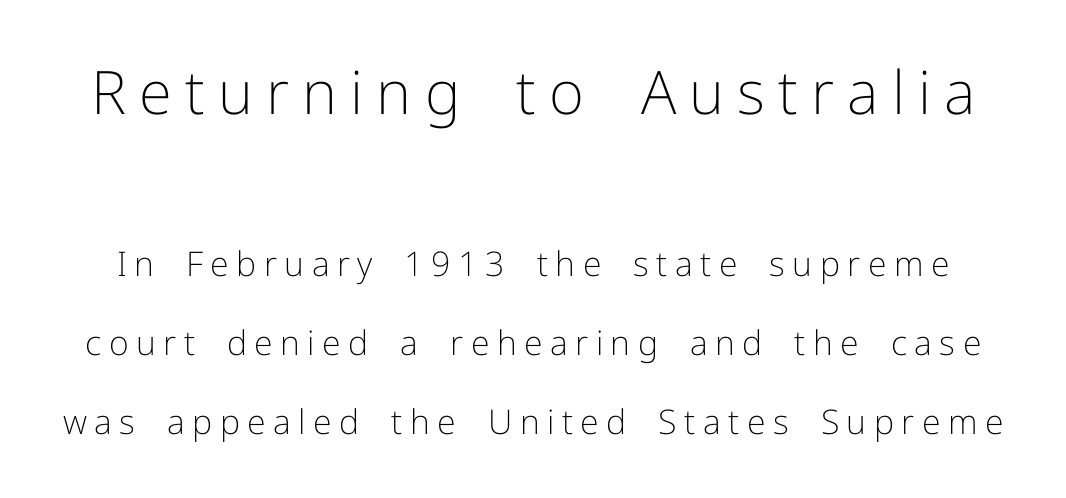
Q: Is the text bold? A: No.
Q: Is the text italic (slanted)? A: No, it is upright.
Q: Is the typeface a serif or a sans-serif typeface? A: Sans-serif.
Q: Is the text underlined? A: No.
Q: Is the spacing between letters normal or unusually wide? A: Unusually wide.
Q: Is the spacing between lines tight, normal or loose? A: Loose.
Q: Which block of text is set in a larger size, the first (top) or the second (bottom)? A: The first (top) one.
Q: Width (condensed, normal, or wide)? A: Normal.
Q: Stroke contrast? A: Low.
Q: x-height? A: Medium.
Q: Monospaced? A: No.
